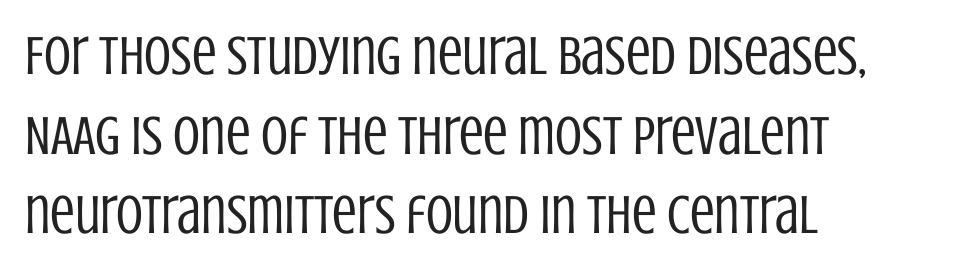
Are there feet on the stems? There aren't — it's a sans. Only glyphs here, with clear space below each row. The letters look calm and open, with moderate or lighter stems. What's the leading like? Ordinary, nothing unusual.
